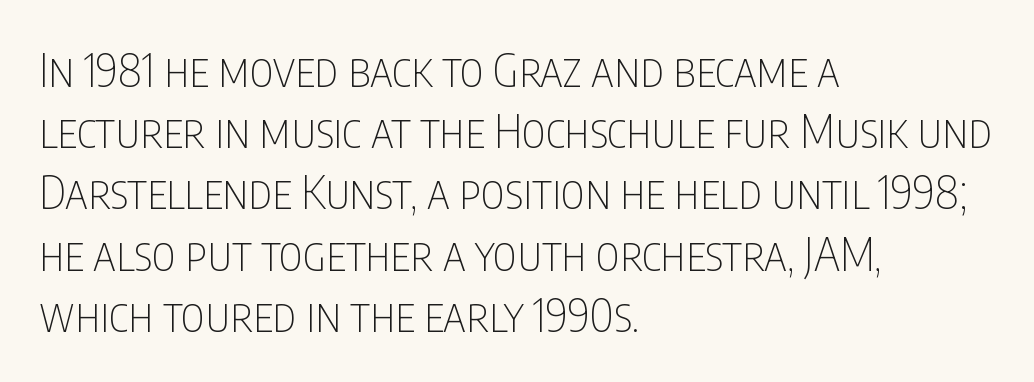
Standard letterfit; no display-style spreading of the glyphs. You can tell from the bare stems that sans-serif type was used. Line beginnings align vertically; line endings do not. The area under the type is left untouched.
